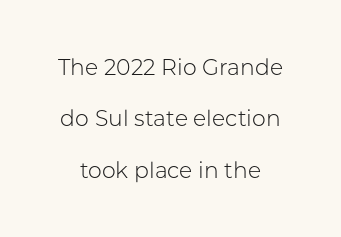
The image shows 22 px text type, upright; set centered, loose line spacing (2.34x), normal letter spacing, not underlined.
